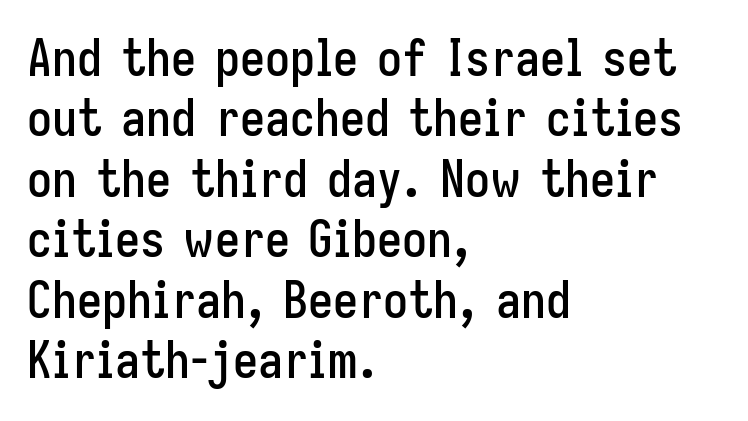
{"serif": "no", "italic": "no", "width": "condensed", "stroke_contrast": "low", "x_height": "medium", "monospaced": "no", "underline": "no", "align": "left", "line_spacing_ratio": 1.21, "letter_spacing": "normal", "letter_spacing_em": 0.0, "glyph_px": 50}
